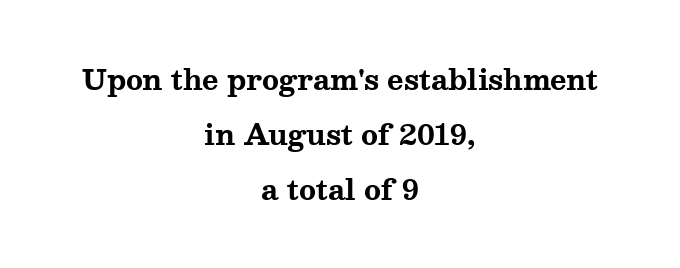
{"serif": "yes", "italic": "no", "bold": "yes", "weight": "bold", "width": "wide", "stroke_contrast": "medium", "x_height": "medium", "monospaced": "no", "underline": "no", "align": "center", "line_spacing": "loose", "line_spacing_ratio": 1.97, "letter_spacing": "normal", "letter_spacing_em": 0.0, "glyph_px": 28}
